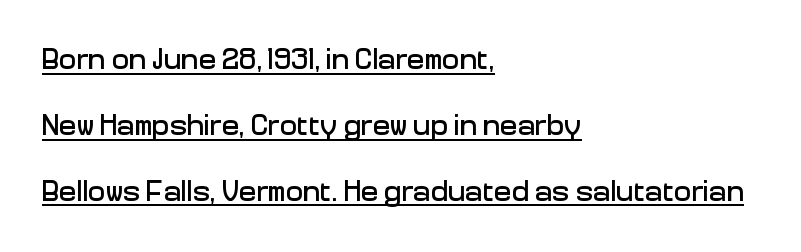
Q: Is the text italic (slanted)? A: No, it is upright.
Q: Is the typeface a serif or a sans-serif typeface? A: Sans-serif.
Q: Is the text underlined? A: Yes.
Q: How is the paragraph aligned? A: Left-aligned.
Q: Is the spacing between letters normal or unusually wide? A: Normal.
Q: Is the spacing between lines tight, normal or loose? A: Loose.
Q: Width (condensed, normal, or wide)? A: Normal.
Q: Stroke contrast? A: Low.
Q: x-height? A: Medium.
Q: Monospaced? A: No.
